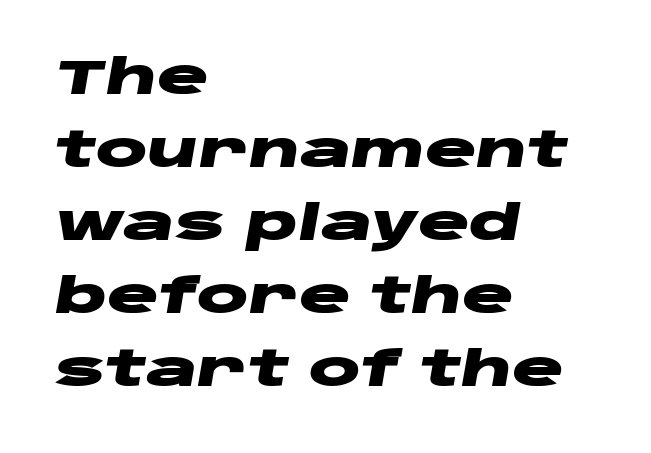
The image shows 48 px heavy, wide type, italic (leaning right); set left-aligned, normal line spacing (1.52x), normal letter spacing, not underlined; low stroke contrast and a large x-height.
